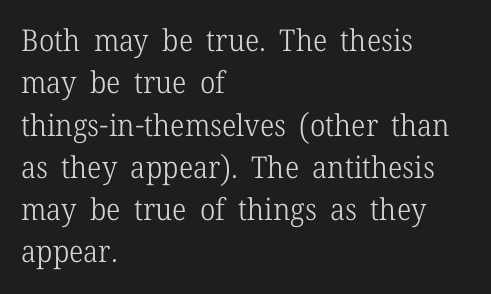
The image shows 30 px light serif type, upright; set left-aligned, normal line spacing (1.41x), normal letter spacing, not underlined; low stroke contrast and a medium x-height.
